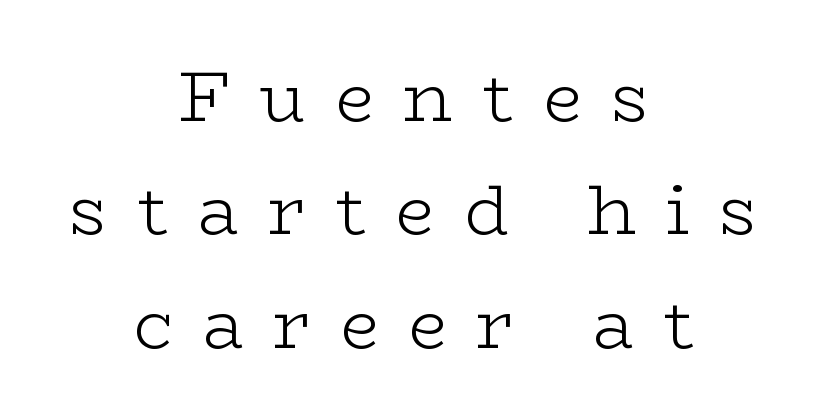
{"serif": "yes", "italic": "no", "bold": "no", "weight": "light", "width": "wide", "stroke_contrast": "low", "x_height": "medium", "monospaced": "no", "underline": "no", "align": "center", "line_spacing": "normal", "line_spacing_ratio": 1.62, "letter_spacing": "wide", "letter_spacing_em": 0.42, "glyph_px": 70}
